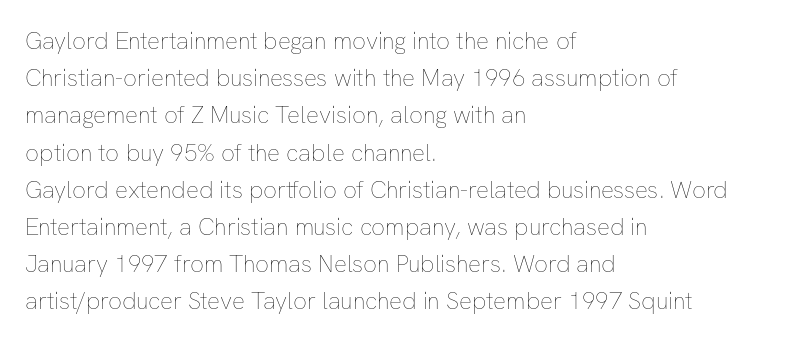
{"italic": "no", "bold": "no", "underline": "no", "align": "left", "line_spacing": "normal", "line_spacing_ratio": 1.55, "letter_spacing": "normal", "letter_spacing_em": 0.0, "glyph_px": 24}
